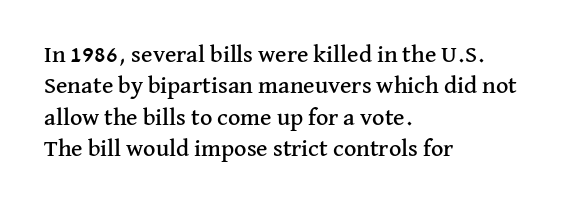
{"italic": "no", "underline": "no", "align": "left", "line_spacing": "normal", "line_spacing_ratio": 1.31, "letter_spacing": "normal", "letter_spacing_em": 0.0, "glyph_px": 24}
